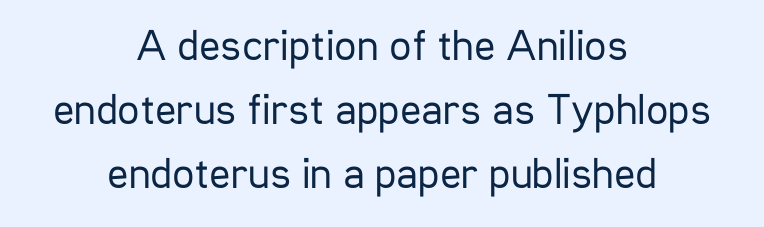
Q: Is the text bold? A: No.
Q: Is the text italic (slanted)? A: No, it is upright.
Q: Is the typeface a serif or a sans-serif typeface? A: Sans-serif.
Q: Is the text underlined? A: No.
Q: How is the paragraph aligned? A: Centered.
Q: Is the spacing between letters normal or unusually wide? A: Normal.
Q: Is the spacing between lines tight, normal or loose? A: Normal.
Q: Width (condensed, normal, or wide)? A: Condensed.
Q: Stroke contrast? A: Low.
Q: x-height? A: Medium.
Q: Monospaced? A: No.
